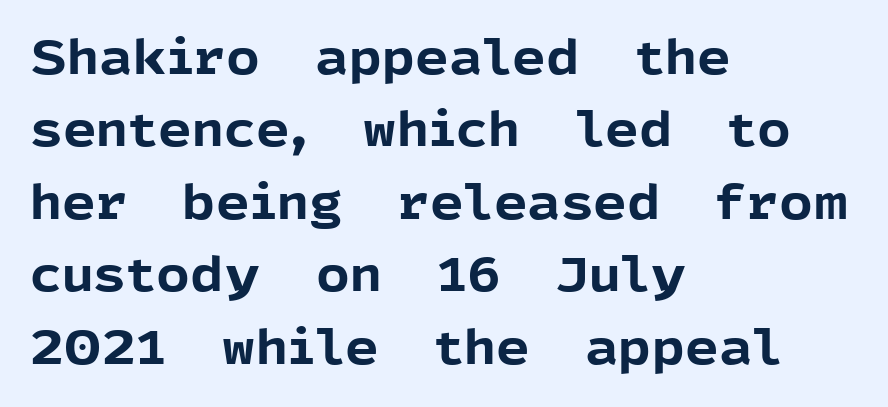
Q: Is the text bold? A: Yes.
Q: Is the text italic (slanted)? A: No, it is upright.
Q: Is the typeface a serif or a sans-serif typeface? A: Sans-serif.
Q: Is the text underlined? A: No.
Q: How is the paragraph aligned? A: Left-aligned.
Q: Is the spacing between letters normal or unusually wide? A: Normal.
Q: Is the spacing between lines tight, normal or loose? A: Normal.
Q: Width (condensed, normal, or wide)? A: Normal.
Q: x-height? A: Medium.
Q: Monospaced? A: No.
